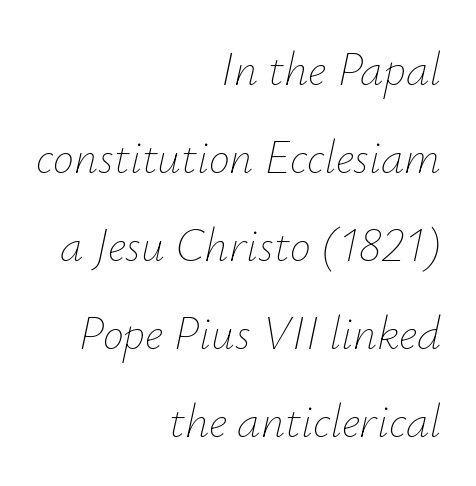
{"italic": "yes", "lean": "right", "slant_degrees": 12, "bold": "no", "weight": "thin", "width": "normal", "stroke_contrast": "low", "x_height": "small", "monospaced": "no", "underline": "no", "align": "right", "line_spacing_ratio": 1.87, "letter_spacing": "normal", "letter_spacing_em": 0.0, "glyph_px": 47}
